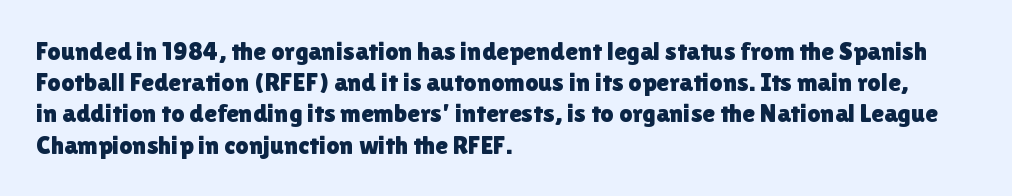
{"italic": "no", "underline": "no", "align": "left", "line_spacing_ratio": 1.2, "letter_spacing": "normal", "letter_spacing_em": 0.0, "glyph_px": 26}
